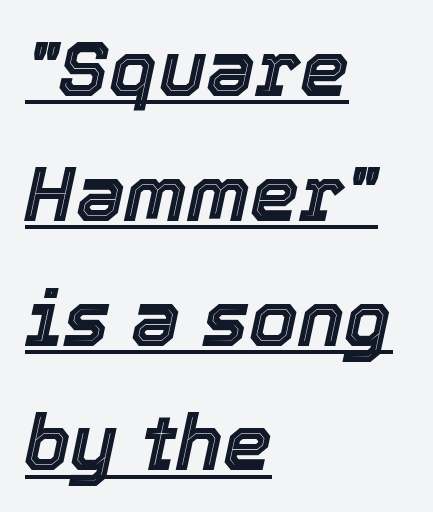
{"italic": "yes", "lean": "right", "slant_degrees": 12, "width": "normal", "x_height": "medium", "monospaced": "no", "underline": "yes", "align": "left", "line_spacing": "normal", "line_spacing_ratio": 1.6, "letter_spacing": "normal", "letter_spacing_em": 0.0, "glyph_px": 78}
